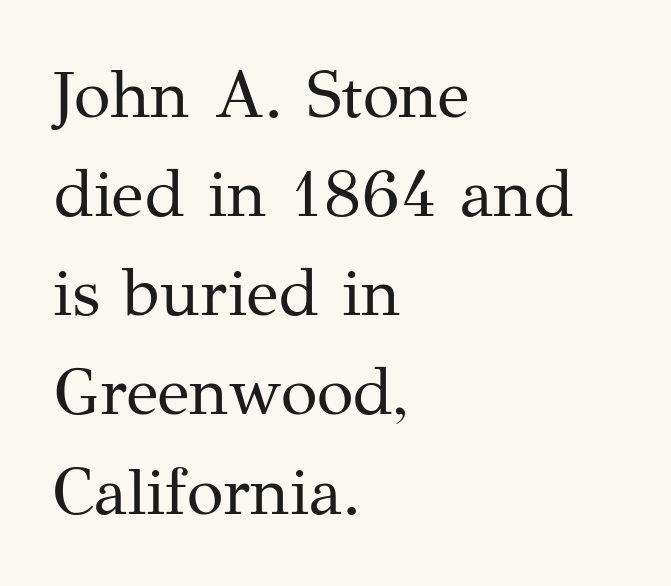
{"serif": "yes", "italic": "no", "bold": "no", "weight": "regular", "width": "normal", "stroke_contrast": "medium", "x_height": "medium", "monospaced": "no", "underline": "no", "align": "left", "line_spacing": "normal", "line_spacing_ratio": 1.48, "letter_spacing": "normal", "letter_spacing_em": 0.0, "glyph_px": 67}
